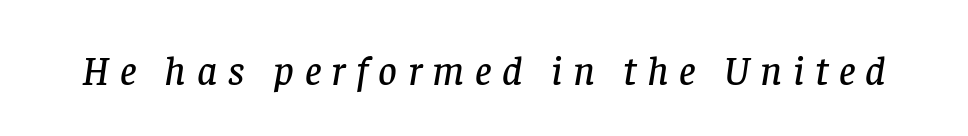
Q: Is the text italic (slanted)? A: Yes, it leans right by about 8 degrees.
Q: Is the typeface a serif or a sans-serif typeface? A: Serif.
Q: Is the text underlined? A: No.
Q: Is the spacing between letters normal or unusually wide? A: Unusually wide.
Q: Width (condensed, normal, or wide)? A: Normal.
Q: Stroke contrast? A: Low.
Q: x-height? A: Large.
Q: Monospaced? A: No.
